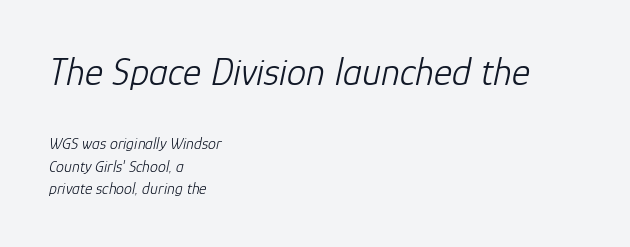
{"italic": "yes", "lean": "right", "slant_degrees": 12, "bold": "no", "weight": "light", "width": "normal", "stroke_contrast": "low", "x_height": "medium", "monospaced": "no", "underline": "no", "align": "left", "line_spacing": "normal", "line_spacing_ratio": 1.39, "letter_spacing": "normal", "letter_spacing_em": 0.0, "larger_block": "first", "size_ratio": 2.44, "glyph_px": 39}
